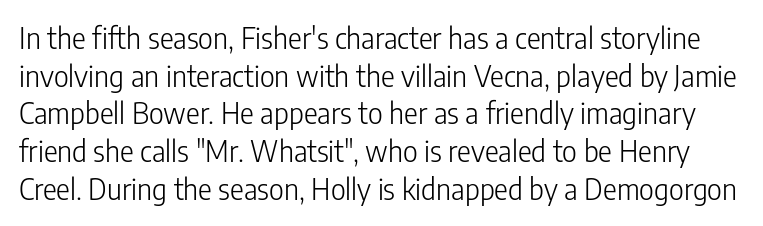
{"serif": "no", "italic": "no", "bold": "no", "weight": "light", "width": "condensed", "stroke_contrast": "low", "x_height": "medium", "monospaced": "no", "underline": "no", "line_spacing": "normal", "line_spacing_ratio": 1.3, "letter_spacing": "normal", "letter_spacing_em": 0.0, "glyph_px": 29}
